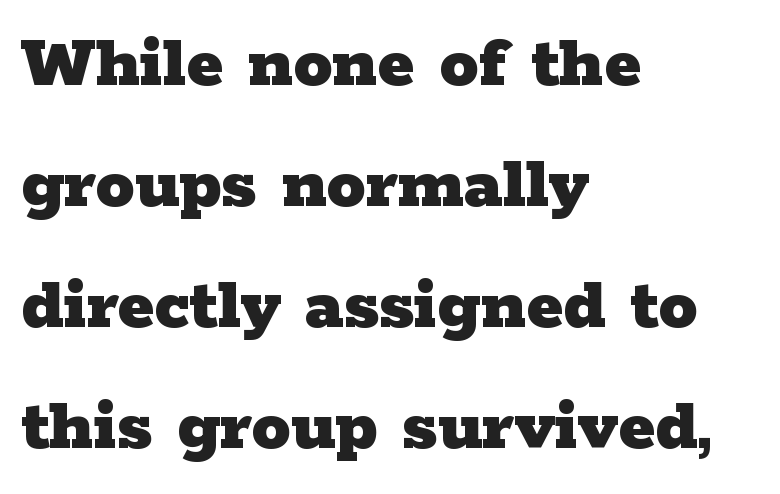
The image shows 78 px heavy, wide serif type, upright; set left-aligned, normal line spacing (1.55x), normal letter spacing, not underlined; low stroke contrast and a medium x-height.
